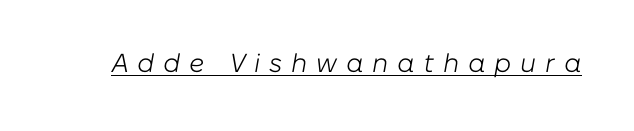
The image shows 26 px text type, italic (leaning right); set unusually wide letter spacing (+0.34 em), underlined.
